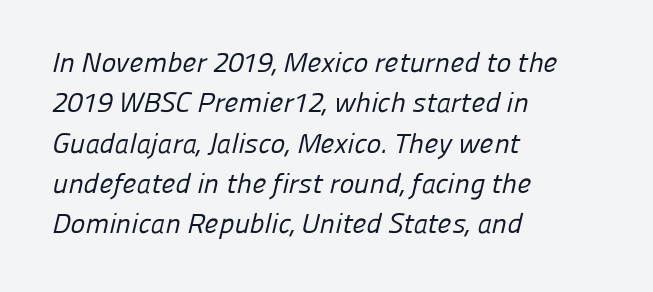
Stroke mass is kept to a normal reading level or below. Letters rest on an invisible, unmarked baseline. Does the leading feel generous? No, just average. Is the letter spacing exaggerated? No — it looks like the ordinary default.
